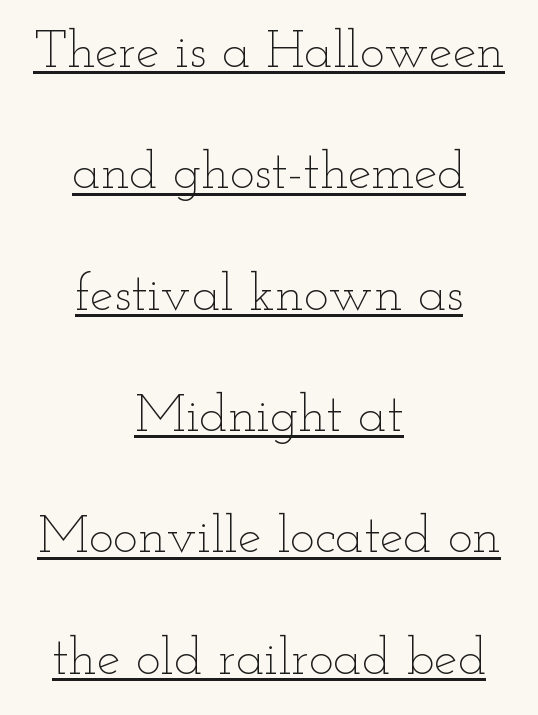
The letters sit at their default tracking, neither squeezed nor spread. Notice how the passage keeps no hard edge, just a central spine. Rendered with straight, roman letterforms. Varying glyph widths throughout — classic text-font behaviour. Like a heading marked for emphasis, these lines bear an underscore. The characters are drawn with everyday or finer stroke widths.
